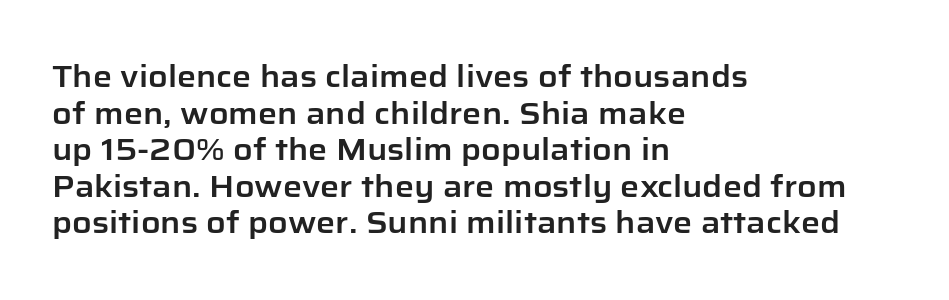
The image shows 30 px sans-serif type, upright; set left-aligned, line spacing 1.22x, normal letter spacing, not underlined; low stroke contrast and a medium x-height.
